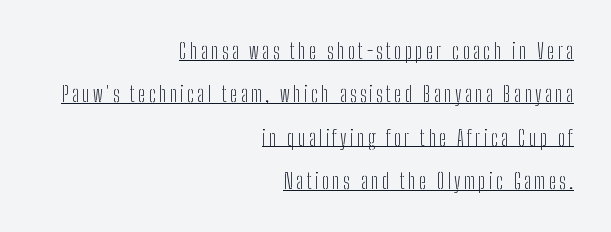
Line ends are locked; line starts wander. Quick note: not italic, upright. This is underlined copy, the kind a proofreader might mark for attention. No heavy texture on the line: the type isn't bold. These lines stand farther apart than default settings would place them.
